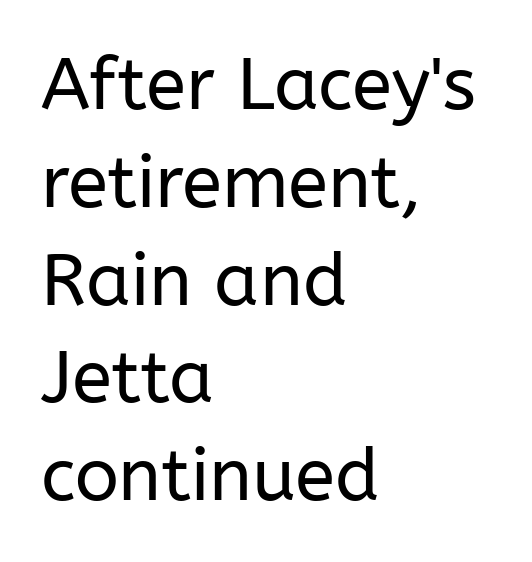
The image shows 73 px regular-weight sans-serif type, upright; set left-aligned, normal line spacing (1.34x), normal letter spacing, not underlined; low stroke contrast and a medium x-height.
